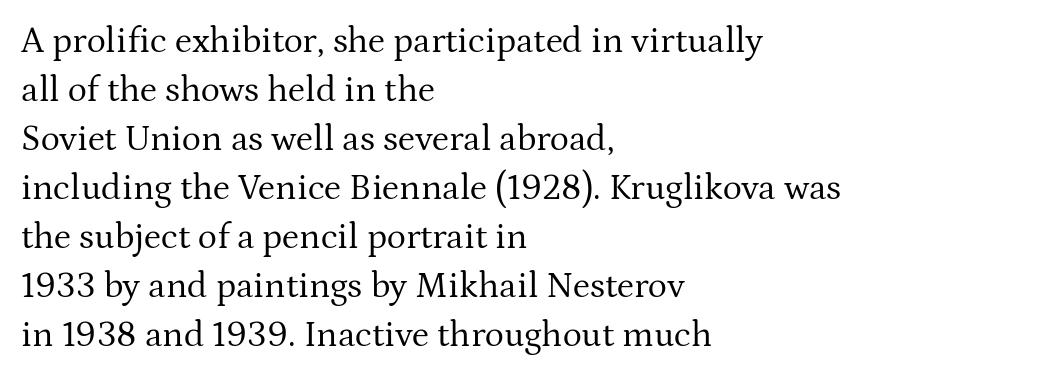
{"serif": "yes", "italic": "no", "bold": "no", "weight": "regular", "width": "normal", "stroke_contrast": "medium", "x_height": "medium", "monospaced": "no", "underline": "no", "align": "left", "line_spacing": "normal", "line_spacing_ratio": 1.36, "letter_spacing": "normal", "letter_spacing_em": 0.0, "glyph_px": 36}
